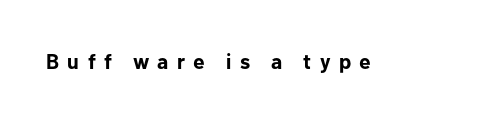
{"italic": "no", "bold": "yes", "underline": "no", "letter_spacing": "wide", "letter_spacing_em": 0.4, "glyph_px": 21}
